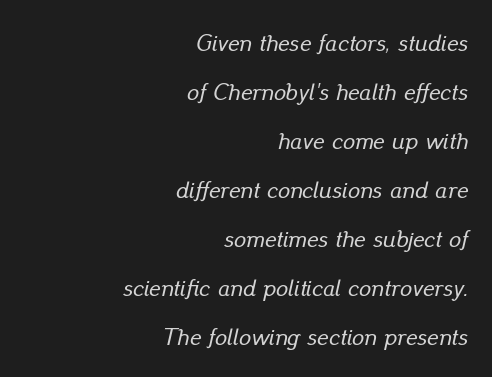
{"italic": "yes", "lean": "right", "slant_degrees": 13, "underline": "no", "align": "right", "line_spacing": "loose", "line_spacing_ratio": 2.04, "letter_spacing": "normal", "letter_spacing_em": 0.0, "glyph_px": 24}
